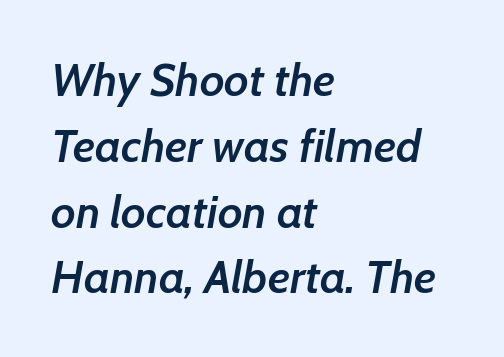
Q: Is the text bold? A: Semi-bold.
Q: Is the text italic (slanted)? A: Yes, it leans right by about 7 degrees.
Q: Is the text underlined? A: No.
Q: How is the paragraph aligned? A: Left-aligned.
Q: Is the spacing between letters normal or unusually wide? A: Normal.
Q: Is the spacing between lines tight, normal or loose? A: Normal.
Q: Width (condensed, normal, or wide)? A: Normal.
Q: Stroke contrast? A: Low.
Q: x-height? A: Medium.
Q: Monospaced? A: No.
